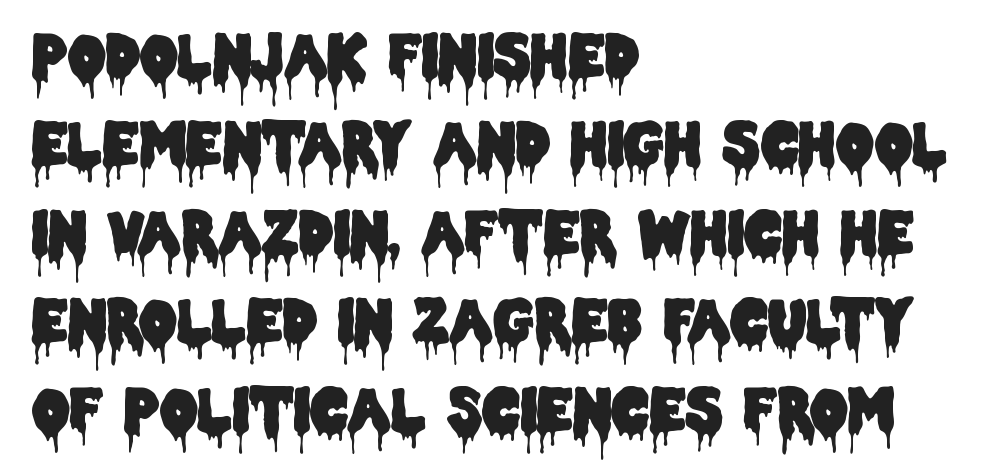
The image shows 59 px condensed sans-serif type, upright; set left-aligned, normal line spacing (1.5x), normal letter spacing, not underlined; low stroke contrast and a large x-height.
